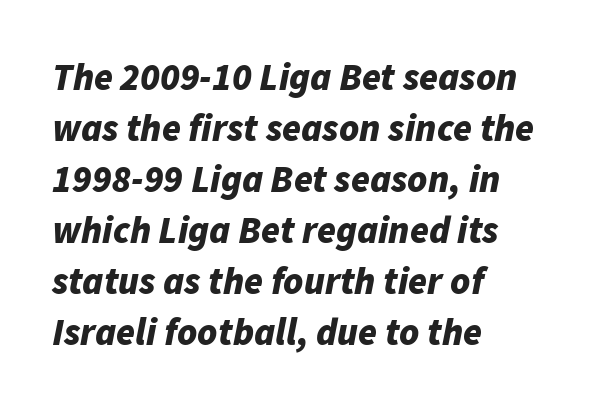
Tracking value appears to be zero — textbook default spacing. The typography opts for an oblique posture over an upright one. A typesetter would call this proportional, since set widths differ per character. If you measured baseline to baseline, you'd find a middling distance.
